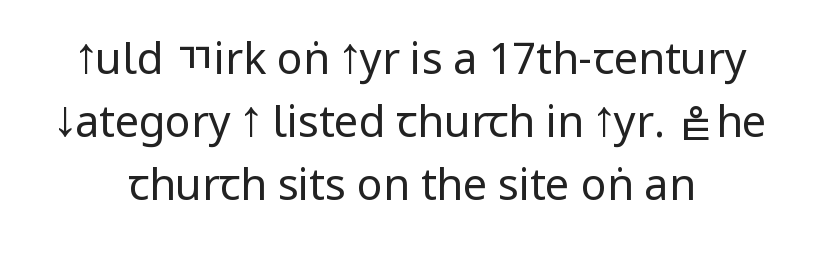
Q: Is the text bold? A: No.
Q: Is the text italic (slanted)? A: No, it is upright.
Q: Is the typeface a serif or a sans-serif typeface? A: Sans-serif.
Q: Is the text underlined? A: No.
Q: Is the spacing between letters normal or unusually wide? A: Normal.
Q: Is the spacing between lines tight, normal or loose? A: Normal.
Q: Width (condensed, normal, or wide)? A: Condensed.
Q: Stroke contrast? A: Low.
